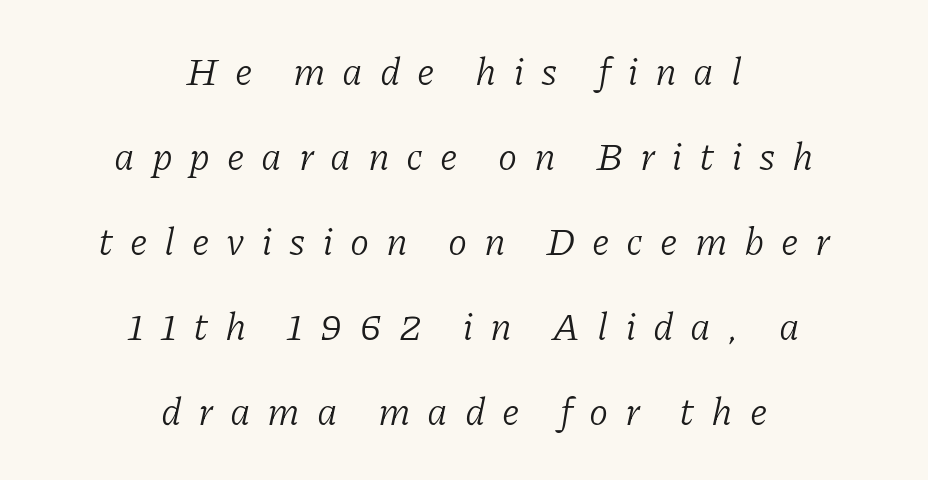
The letters carry serifs — small finishing strokes at the ends of their stems. Loosely led — the rows are spread out. The whitespace from short lines is split evenly between both sides. Plain, unruled lines of type. The typeface has the unassuming heft of standard copy or less. Does extra space separate the letters? Yes, quite a lot of it.
